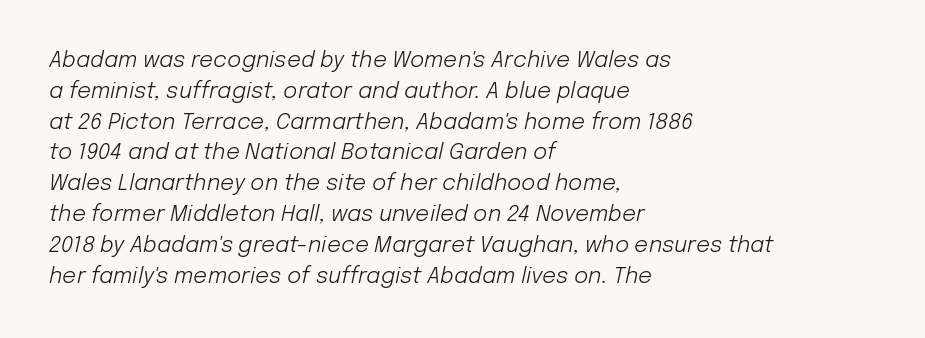
Visually the block forms a straight wall on the left and a jagged coastline on the right. This sample keeps an unexceptional amount of space between lines. Notice how the stems are inclined rather than vertical — that's the hallmark of italics. Underline: absent. No letter is thick-stroked: the sample isn't bold. Here the glyphs are tracked normally, forming tight word shapes.
